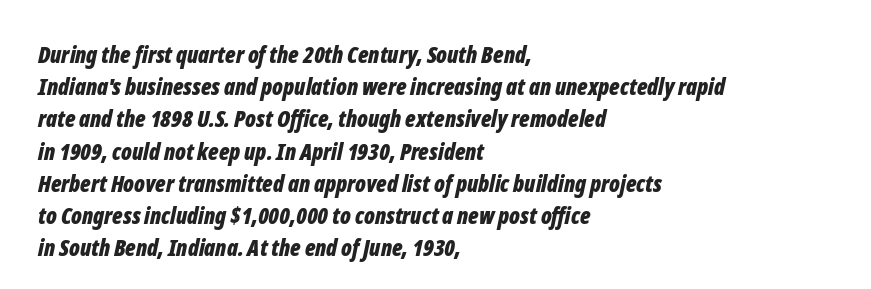
{"italic": "yes", "lean": "right", "slant_degrees": 12, "bold": "yes", "underline": "no", "align": "left", "line_spacing": "normal", "line_spacing_ratio": 1.4, "letter_spacing": "normal", "letter_spacing_em": 0.0, "glyph_px": 23}
